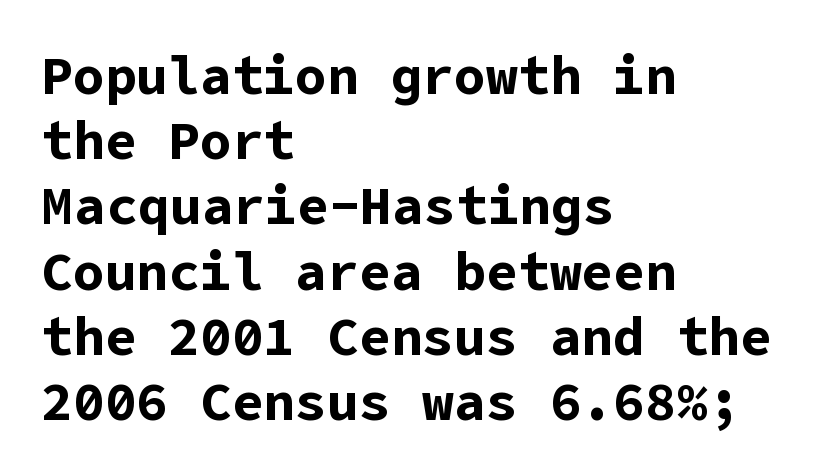
{"serif": "no", "italic": "no", "bold": "yes", "weight": "bold", "width": "normal", "stroke_contrast": "low", "x_height": "medium", "underline": "no", "align": "left", "line_spacing_ratio": 1.23, "letter_spacing": "normal", "letter_spacing_em": 0.0, "glyph_px": 53}
